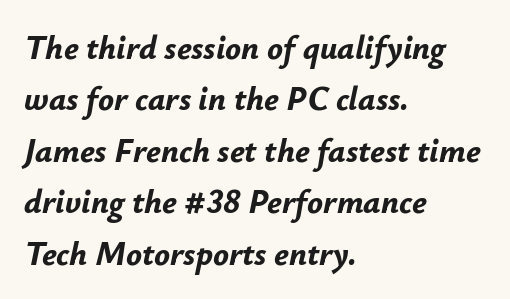
Q: Is the text bold? A: Yes.
Q: Is the text italic (slanted)? A: Yes, it leans right by about 12 degrees.
Q: Is the text underlined? A: No.
Q: How is the paragraph aligned? A: Left-aligned.
Q: Is the spacing between letters normal or unusually wide? A: Normal.
Q: Is the spacing between lines tight, normal or loose? A: Normal.
Q: Width (condensed, normal, or wide)? A: Normal.
Q: Stroke contrast? A: Low.
Q: x-height? A: Small.
Q: Monospaced? A: No.
